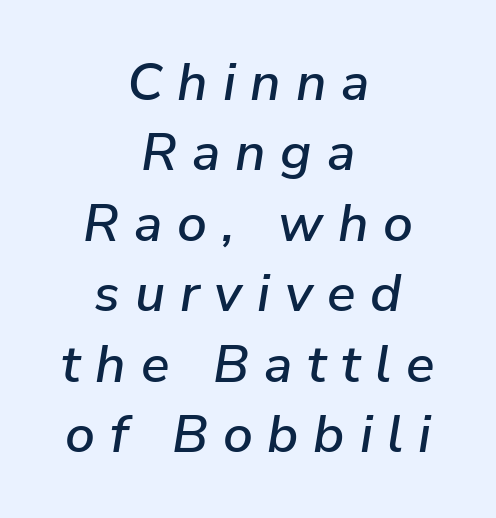
{"italic": "yes", "lean": "right", "slant_degrees": 9, "width": "normal", "stroke_contrast": "low", "x_height": "medium", "monospaced": "no", "underline": "no", "align": "center", "line_spacing": "normal", "line_spacing_ratio": 1.33, "letter_spacing": "wide", "letter_spacing_em": 0.28, "glyph_px": 53}
